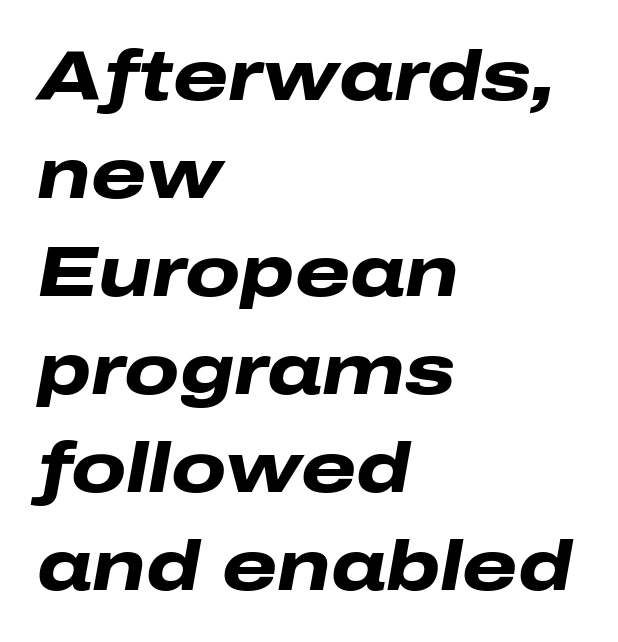
The image shows 71 px heavy, wide type, italic (leaning right); set left-aligned, normal line spacing (1.38x), normal letter spacing, not underlined; low stroke contrast and a medium x-height.
